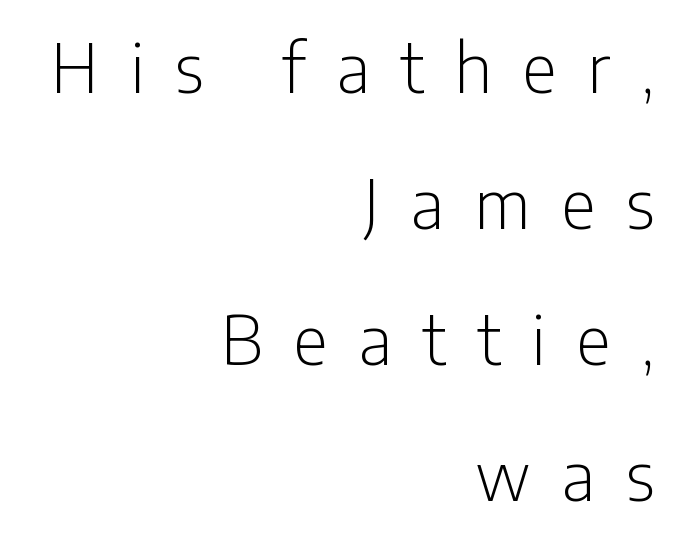
Does the lettering tilt? It doesn't — this is upright. Tracking value appears strongly positive — letters spread wide. Typographically, this falls in the sans-serif category. Widely set lines give the paragraph a tall, airy silhouette. Spacing verdict: proportional, widths tailored to each character.
